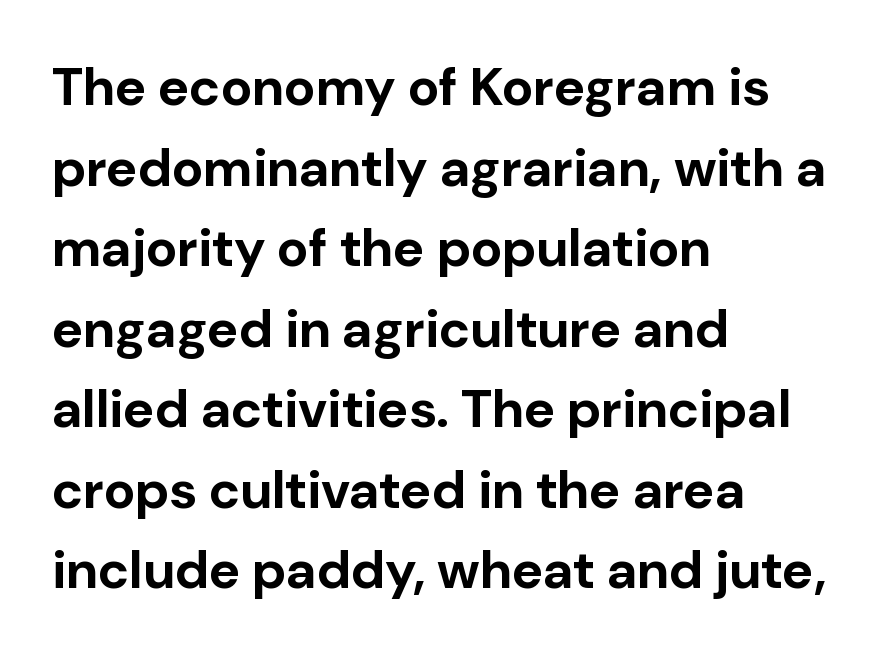
{"serif": "no", "italic": "no", "bold": "yes", "weight": "bold", "width": "normal", "stroke_contrast": "low", "x_height": "medium", "monospaced": "no", "underline": "no", "align": "left", "line_spacing": "normal", "line_spacing_ratio": 1.52, "letter_spacing": "normal", "letter_spacing_em": 0.0, "glyph_px": 53}
